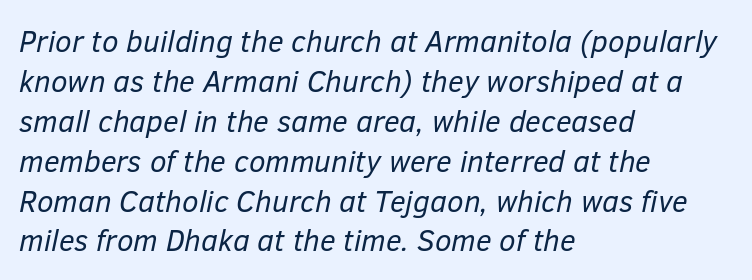
Compared with ordinary roman type, these characters are visibly tilted. Is the block centered? No — it sits flush against the left margin. Each stroke keeps to a modest, everyday thickness or less. The rows are spaced the way most documents space them. Check under the words: just untouched page.
